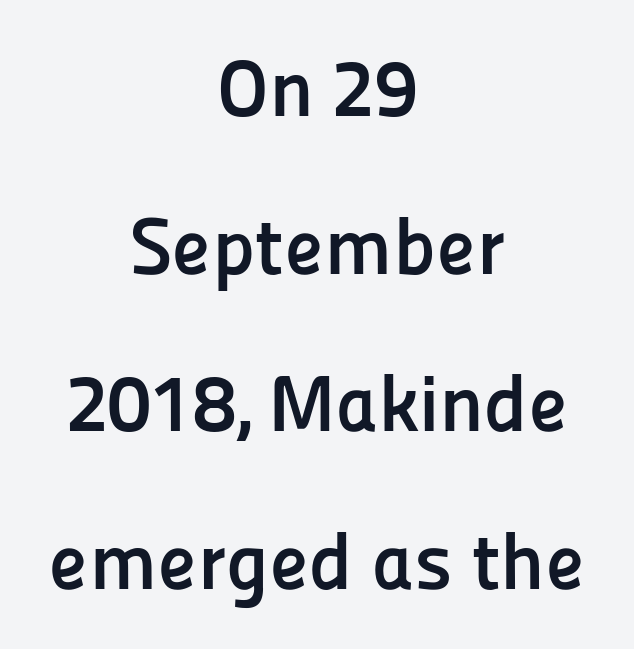
The image shows 80 px semibold sans-serif type, upright; set centered, loose line spacing (1.97x), normal letter spacing, not underlined; low stroke contrast and a medium x-height.
